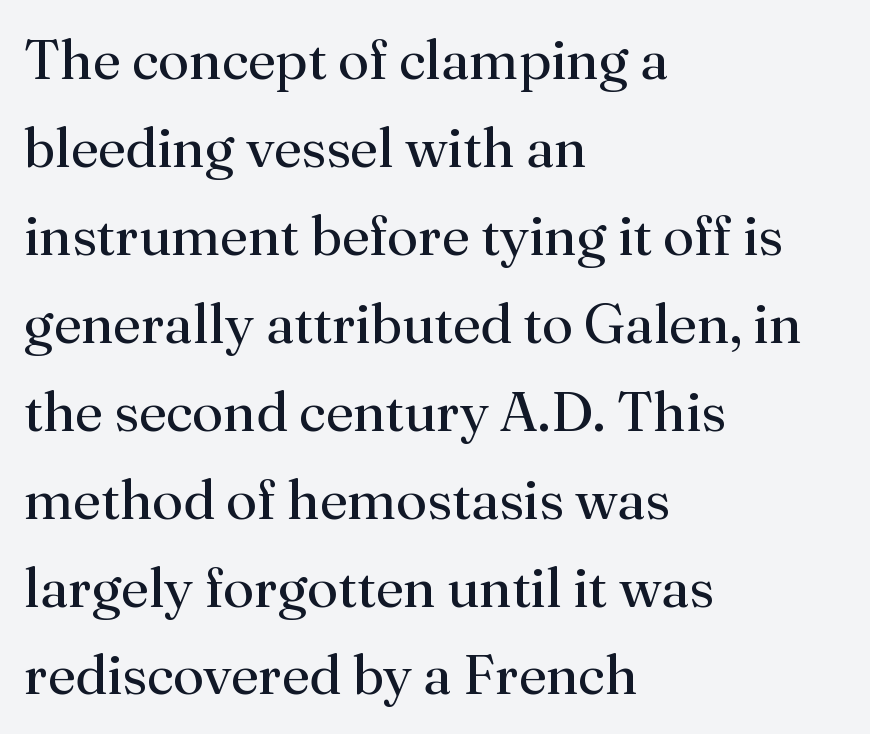
The image shows 56 px regular-weight serif type, upright; set left-aligned, normal line spacing (1.57x), normal letter spacing, not underlined; medium stroke contrast and a small x-height.
